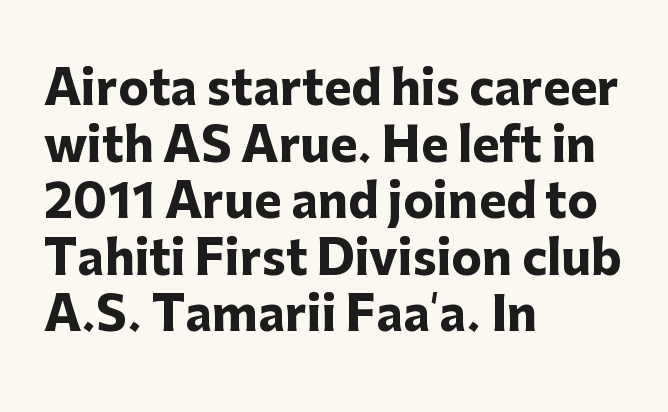
The image shows 46 px heavy sans-serif type, upright; set left-aligned, line spacing 1.23x, normal letter spacing, not underlined; low stroke contrast and a medium x-height.
